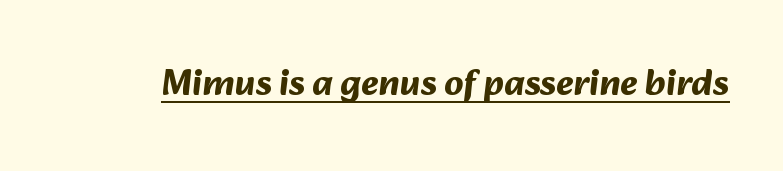
The image shows 37 px bold sans-serif type; set normal letter spacing, underlined; medium stroke contrast and a medium x-height.
